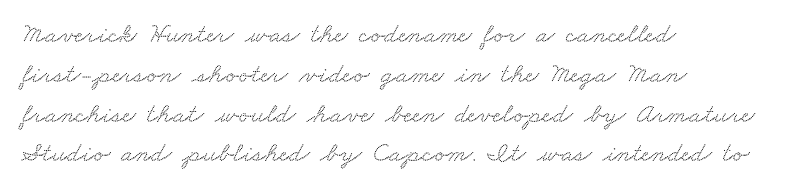
The image shows 28 px wide serif type; set left-aligned, normal line spacing (1.42x), normal letter spacing, not underlined; medium stroke contrast and a small x-height.
